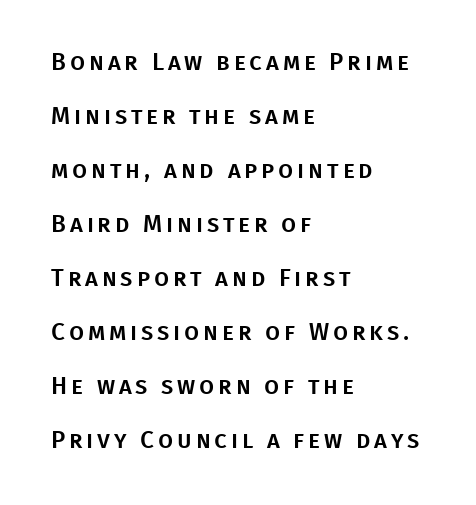
The space between consecutive lines is lavish. Type without underlining. These lines stack with their left ends in a neat column. The font's upright variant was chosen for this text.
